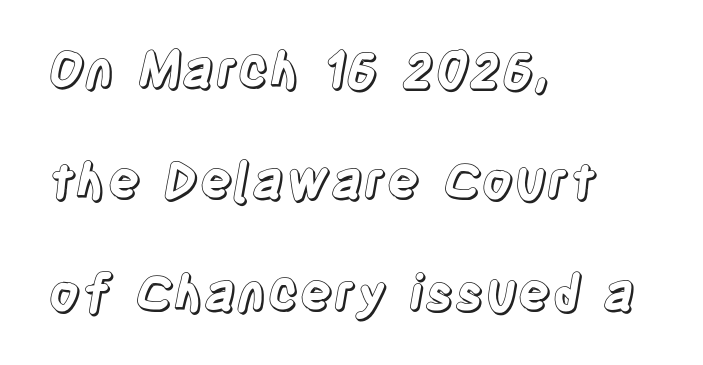
Honestly, the letter spacing is just normal — you wouldn't notice it. Layout note: lines flush left. Here the designer chose a conventional face with non-uniform glyph widths. You could fit nearly another row in the gap between these rows. A bare baseline throughout the passage.
